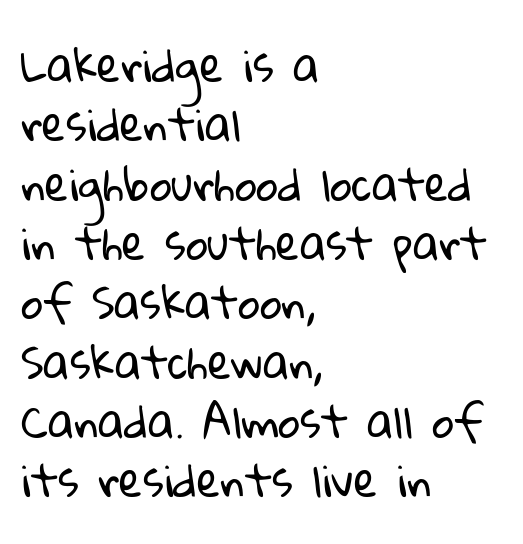
Q: Is the text bold? A: No.
Q: Is the typeface a serif or a sans-serif typeface? A: Sans-serif.
Q: Is the text underlined? A: No.
Q: How is the paragraph aligned? A: Left-aligned.
Q: Is the spacing between letters normal or unusually wide? A: Normal.
Q: Is the spacing between lines tight, normal or loose? A: Normal.
Q: Width (condensed, normal, or wide)? A: Normal.
Q: Stroke contrast? A: Low.
Q: x-height? A: Medium.
Q: Monospaced? A: No.
